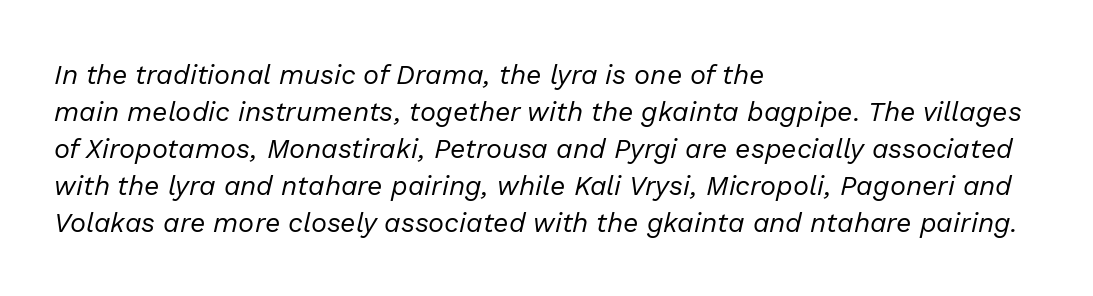
Q: Is the text bold? A: No.
Q: Is the text italic (slanted)? A: Yes, it leans right by about 13 degrees.
Q: Is the text underlined? A: No.
Q: How is the paragraph aligned? A: Left-aligned.
Q: Is the spacing between letters normal or unusually wide? A: Normal.
Q: Is the spacing between lines tight, normal or loose? A: Normal.
